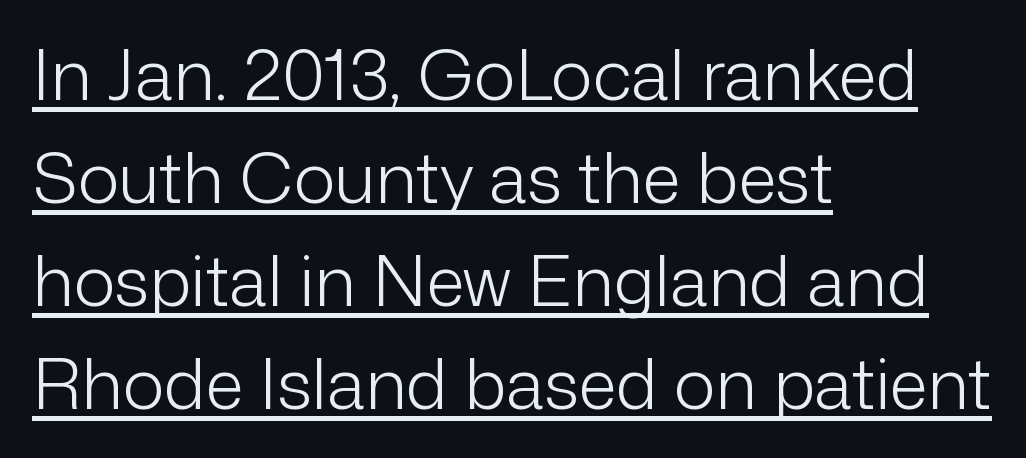
Short and long lines alike share a common starting point at left. This block has exactly the height ordinary leading produces. Honestly, the letter spacing is just normal — you wouldn't notice it. The letters look calm and open, with moderate or lighter stems. The face used here appears with an underline applied.
